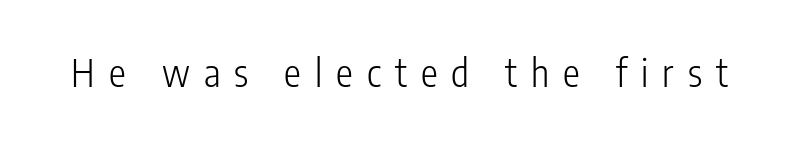
The image shows 38 px light, condensed sans-serif type, upright; set unusually wide letter spacing (+0.37 em), not underlined; low stroke contrast and a medium x-height.
